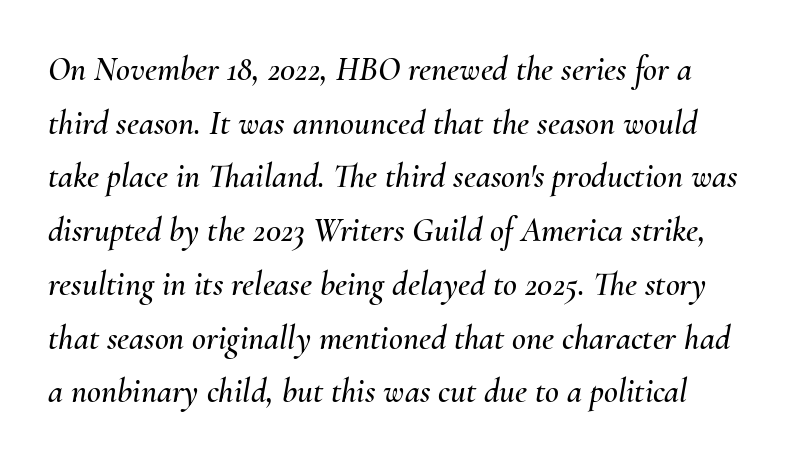
Characters follow at the spacing the type designer built in. Any mark beneath the type? The region is blank. Whoever set this chose a conventional vertical rhythm. Is this a fixed-width face? No — the glyphs have proportional, varying widths. Posture: slanted.
